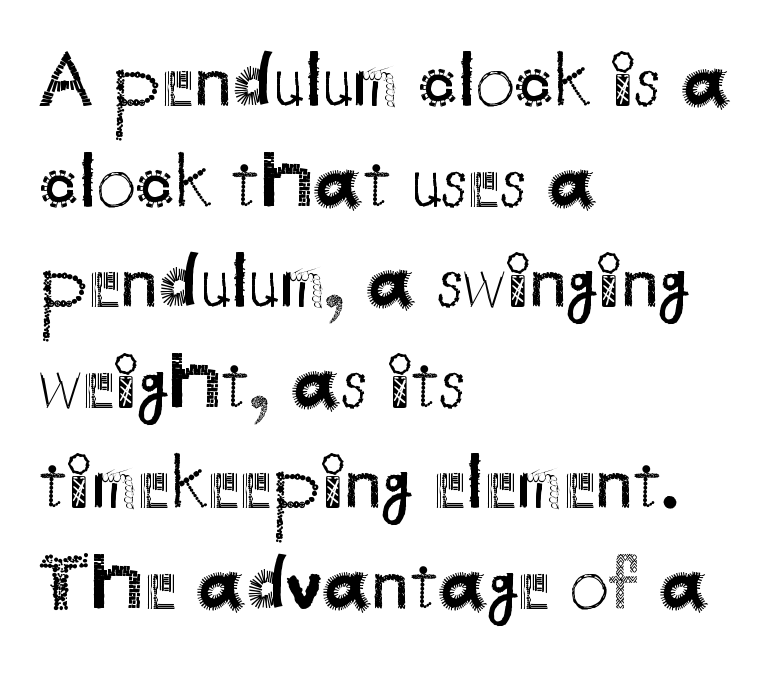
Q: Is the text bold? A: No.
Q: Is the text italic (slanted)? A: No, it is upright.
Q: Is the typeface a serif or a sans-serif typeface? A: Sans-serif.
Q: Is the text underlined? A: No.
Q: How is the paragraph aligned? A: Left-aligned.
Q: Is the spacing between letters normal or unusually wide? A: Normal.
Q: Is the spacing between lines tight, normal or loose? A: Normal.
Q: Width (condensed, normal, or wide)? A: Normal.
Q: Stroke contrast? A: Medium.
Q: x-height? A: Small.
Q: Monospaced? A: No.
